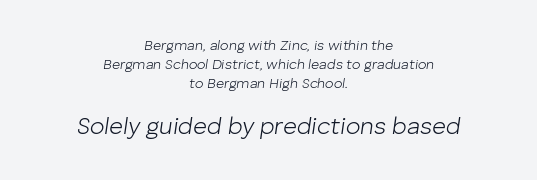
Q: Is the text bold? A: No.
Q: Is the text italic (slanted)? A: Yes, it leans right by about 8 degrees.
Q: Is the text underlined? A: No.
Q: How is the paragraph aligned? A: Centered.
Q: Is the spacing between letters normal or unusually wide? A: Normal.
Q: Is the spacing between lines tight, normal or loose? A: Normal.
Q: Which block of text is set in a larger size, the first (top) or the second (bottom)? A: The second (bottom) one.
